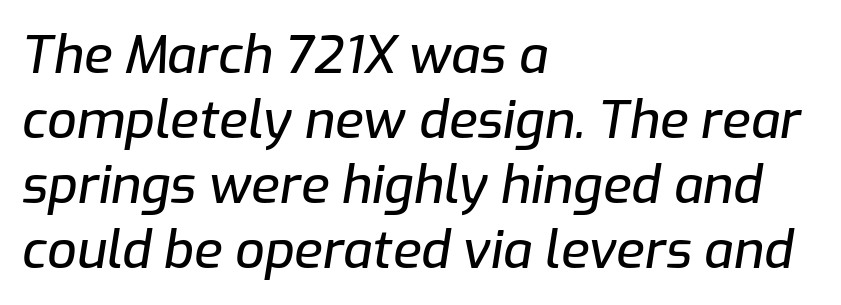
The image shows 52 px text type, italic (leaning right); set left-aligned, normal line spacing (1.25x), normal letter spacing, not underlined; low stroke contrast and a medium x-height.
